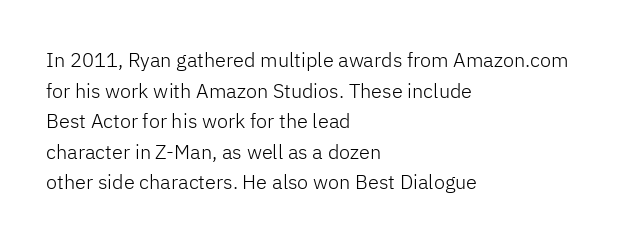
{"italic": "no", "bold": "no", "underline": "no", "align": "left", "line_spacing": "normal", "line_spacing_ratio": 1.53, "letter_spacing": "normal", "letter_spacing_em": 0.0, "glyph_px": 20}
